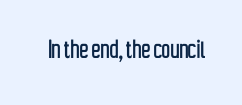
{"serif": "no", "italic": "no", "width": "condensed", "stroke_contrast": "low", "x_height": "medium", "monospaced": "no", "underline": "no", "letter_spacing": "normal", "letter_spacing_em": 0.0, "glyph_px": 30}
